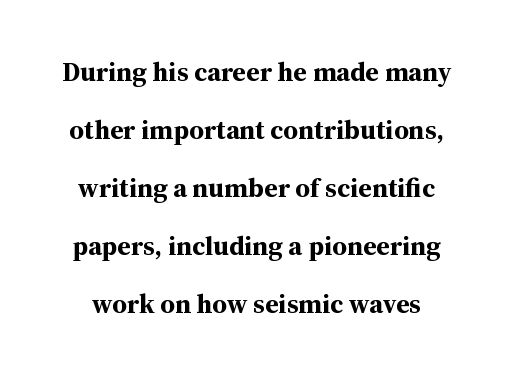
There is no visible air inserted between adjacent glyphs. Each glyph is drawn with heavy, bold strokes. The space beneath each line is pristine and unruled. The letters stand straight up with perfectly vertical stems.
